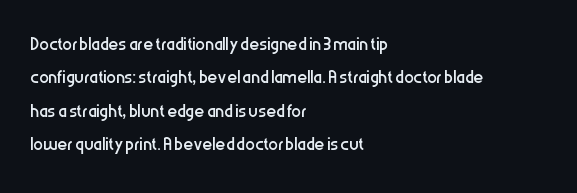
The image shows 24 px text type, upright; set left-aligned, normal line spacing (1.39x), normal letter spacing, not underlined.
